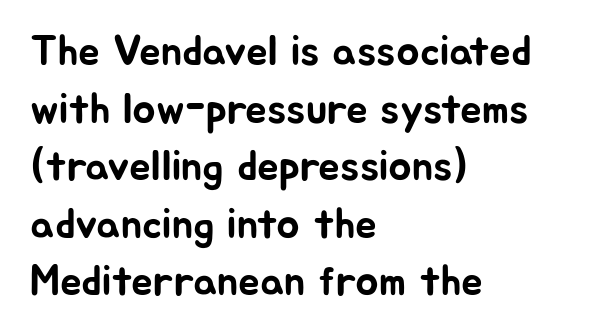
Compared with a centered layout, this one pins lines to the left instead. Examine the stroke ends and you'll find no serifs. Summary of vertical rhythm: regular, with standard interline spacing. Letters rest on an invisible, unmarked baseline. Italic: no, the glyphs are upright roman.
